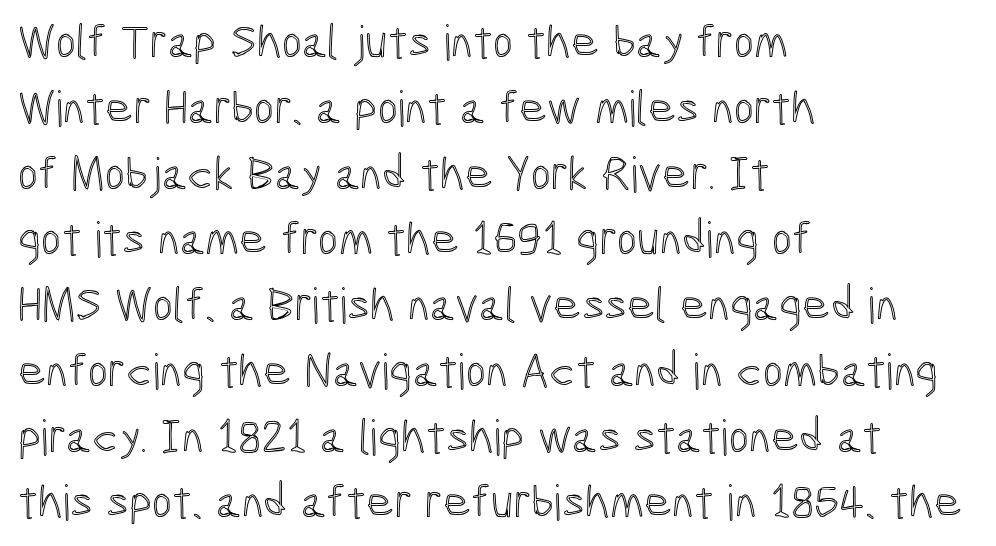
{"italic": "no", "width": "condensed", "x_height": "medium", "monospaced": "no", "underline": "no", "align": "left", "line_spacing": "normal", "line_spacing_ratio": 1.37, "letter_spacing": "normal", "letter_spacing_em": 0.0, "glyph_px": 48}
